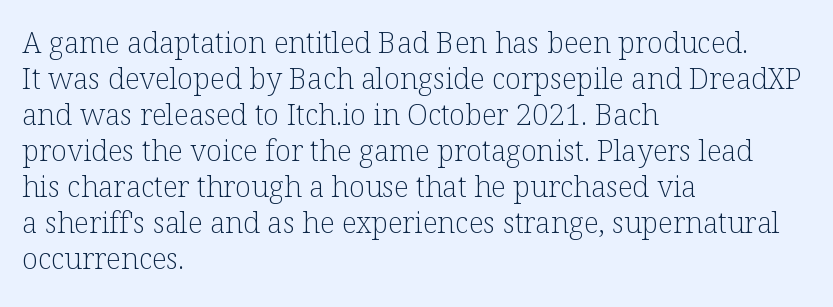
Q: Is the text bold? A: No.
Q: Is the text italic (slanted)? A: No, it is upright.
Q: Is the typeface a serif or a sans-serif typeface? A: Serif.
Q: Is the text underlined? A: No.
Q: How is the paragraph aligned? A: Left-aligned.
Q: Is the spacing between letters normal or unusually wide? A: Normal.
Q: Width (condensed, normal, or wide)? A: Normal.
Q: Stroke contrast? A: Low.
Q: x-height? A: Medium.
Q: Monospaced? A: No.
